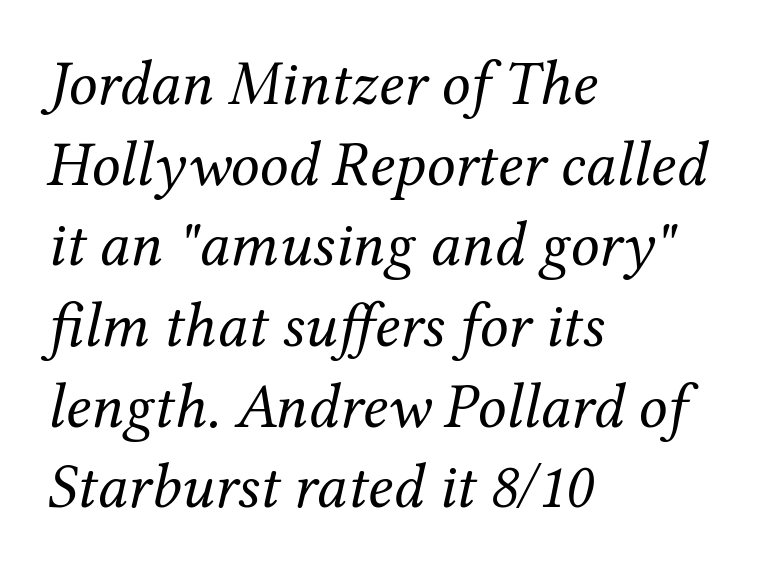
Nothing heavy about these letters — not bold at all. You can tell from the footed stems that serif type was used. The leading is moderate, giving the passage an even texture. Emphasis-style slanted type is in use. Leftover space on each line is placed entirely after the last word.
